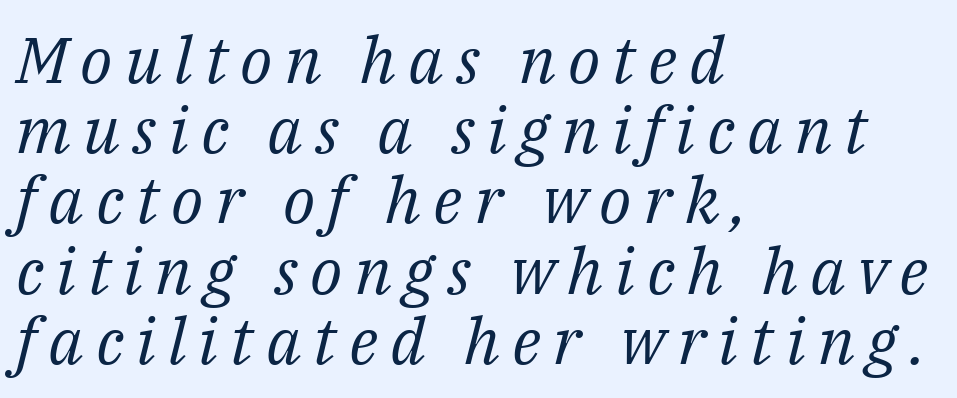
Note the varied advance widths — an 'i' is clearly narrower than an 'm'. What's the leading like? Squeezed, with rows nearly overlapping. A serif font was chosen for this passage. The strokes are not fattened; the text isn't bold.
